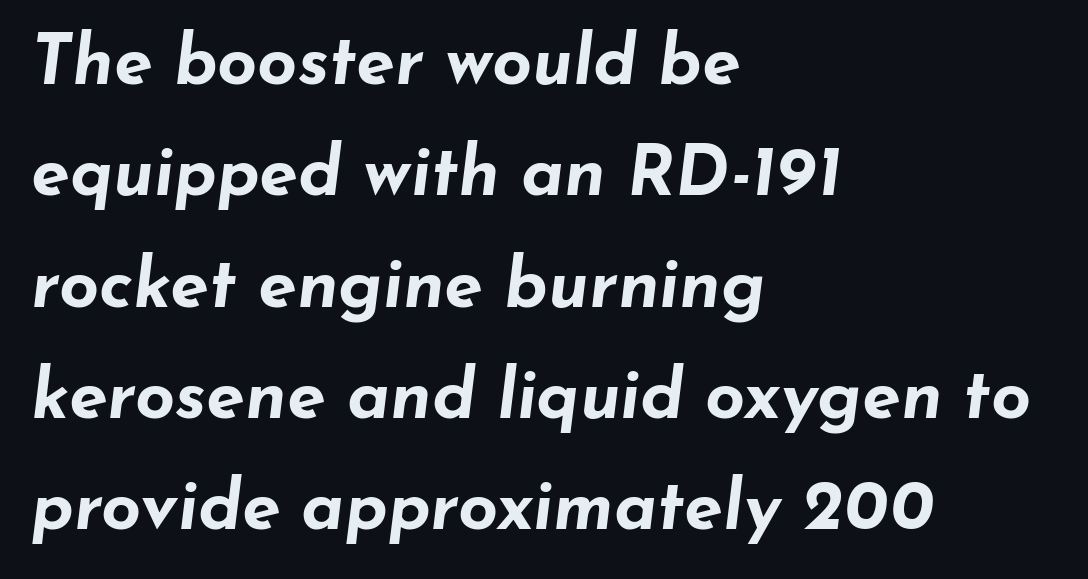
{"italic": "yes", "lean": "right", "slant_degrees": 7, "bold": "yes", "weight": "bold", "width": "wide", "stroke_contrast": "low", "x_height": "small", "monospaced": "no", "underline": "no", "align": "left", "line_spacing": "normal", "line_spacing_ratio": 1.59, "letter_spacing": "normal", "letter_spacing_em": 0.0, "glyph_px": 70}
